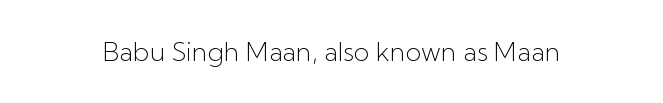
A roman cut, with each character standing at attention. Decoration check: the copy has no underline. The gaps between neighbouring characters are ordinary and unremarkable. Bold? No — there's no thickening of the strokes.
